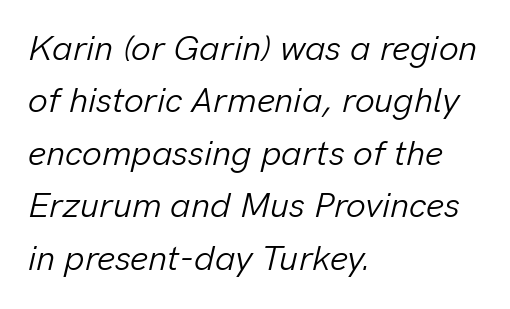
Letters have the restrained weight of plain body copy at most. The glyphs look as if they've been sheared to an angle. Summary of vertical rhythm: regular, with standard interline spacing. The foot of each line stays bare and open. Tracking value appears to be zero — textbook default spacing. Alignment: flush left.
